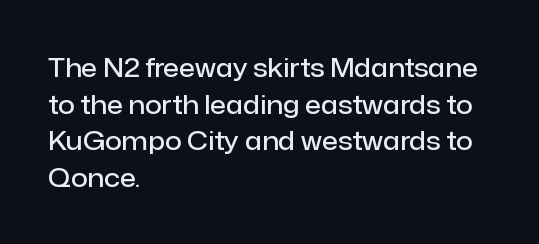
Q: Is the text bold? A: Semi-bold.
Q: Is the text italic (slanted)? A: No, it is upright.
Q: Is the text underlined? A: No.
Q: How is the paragraph aligned? A: Left-aligned.
Q: Is the spacing between letters normal or unusually wide? A: Normal.
Q: Is the spacing between lines tight, normal or loose? A: Normal.
